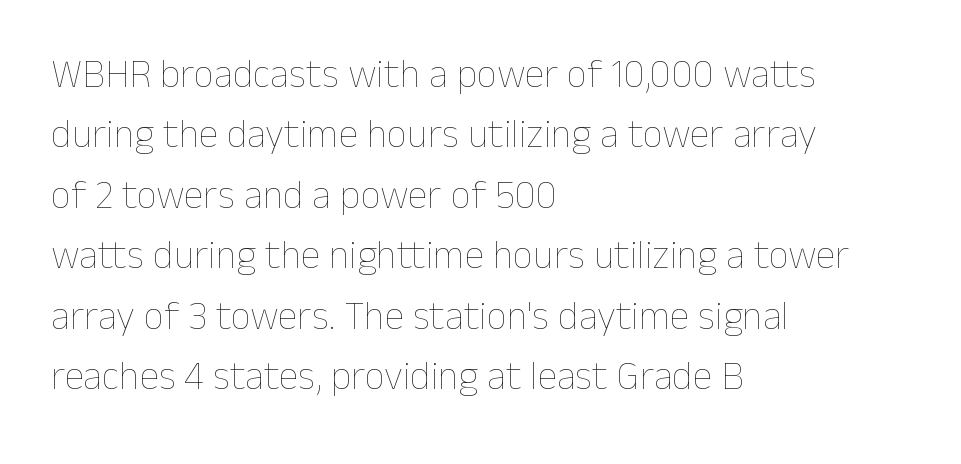
The image shows 40 px thin type, upright; set left-aligned, normal line spacing (1.51x), normal letter spacing, not underlined; low stroke contrast and a medium x-height.
